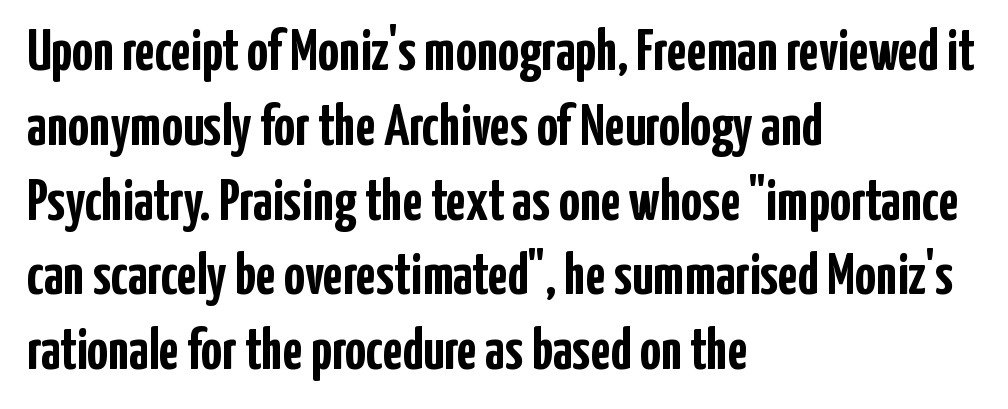
{"serif": "no", "italic": "no", "bold": "yes", "weight": "semibold", "width": "condensed", "stroke_contrast": "low", "x_height": "medium", "monospaced": "no", "underline": "no", "align": "left", "line_spacing": "normal", "line_spacing_ratio": 1.29, "letter_spacing": "normal", "letter_spacing_em": 0.0, "glyph_px": 58}
